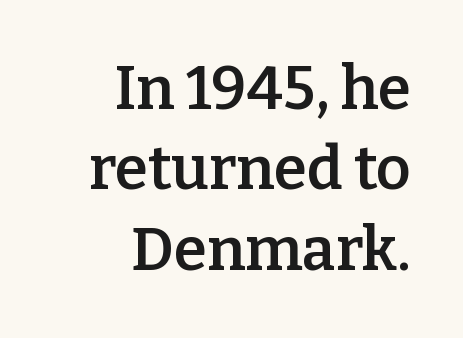
The image shows 60 px semibold serif type, upright; set right-aligned, normal line spacing (1.34x), normal letter spacing, not underlined; low stroke contrast and a medium x-height.
